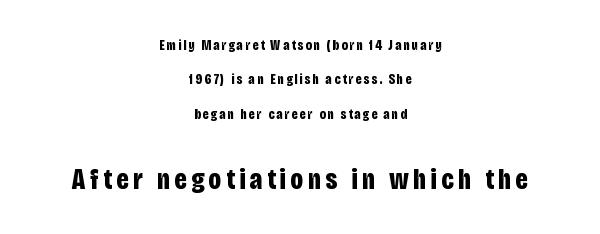
Q: Is the text bold? A: Yes.
Q: Is the text italic (slanted)? A: No, it is upright.
Q: Is the typeface a serif or a sans-serif typeface? A: Sans-serif.
Q: Is the text underlined? A: No.
Q: How is the paragraph aligned? A: Centered.
Q: Is the spacing between lines tight, normal or loose? A: Loose.
Q: Which block of text is set in a larger size, the first (top) or the second (bottom)? A: The second (bottom) one.
Q: Width (condensed, normal, or wide)? A: Condensed.
Q: Stroke contrast? A: Low.
Q: x-height? A: Large.
Q: Monospaced? A: No.
